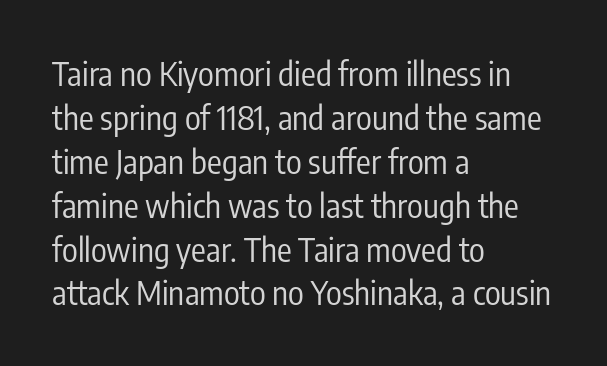
Notice how the stems are strictly vertical — no italics here. You could call the tracking neutral — neither tight nor loose. Nobody drew a line under any word here. The rendering uses a moderate line-height, typical for paragraphs. Is the type heavy? It reads as light-to-regular instead.
